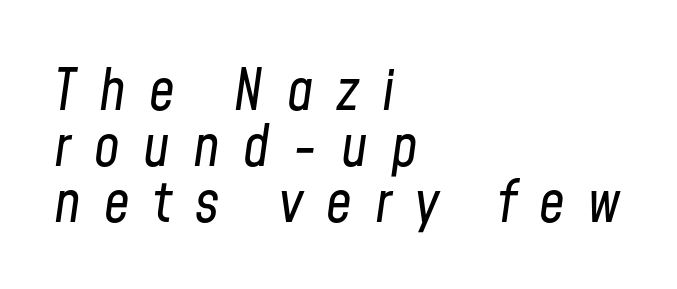
The image shows 57 px regular-weight, condensed type, italic (leaning right); set left-aligned, tight line spacing (0.98x), unusually wide letter spacing (+0.41 em), not underlined; low stroke contrast and a medium x-height.
